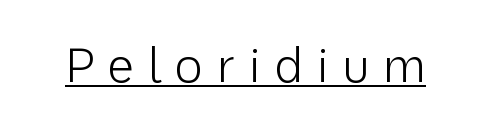
Q: Is the text bold? A: No.
Q: Is the text italic (slanted)? A: No, it is upright.
Q: Is the typeface a serif or a sans-serif typeface? A: Sans-serif.
Q: Is the text underlined? A: Yes.
Q: Is the spacing between letters normal or unusually wide? A: Unusually wide.
Q: Width (condensed, normal, or wide)? A: Normal.
Q: Stroke contrast? A: Low.
Q: x-height? A: Medium.
Q: Monospaced? A: No.
